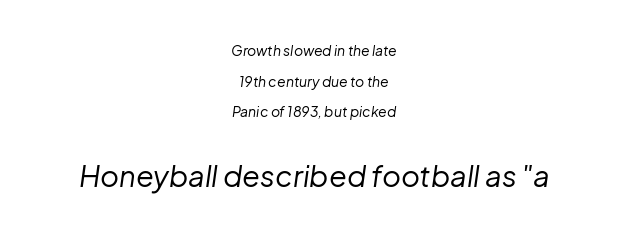
The image shows 29 px regular-weight type, italic (leaning right); set centered, loose line spacing (2.18x), normal letter spacing, not underlined; the second (bottom) block is 2.07x larger; low stroke contrast and a medium x-height.
